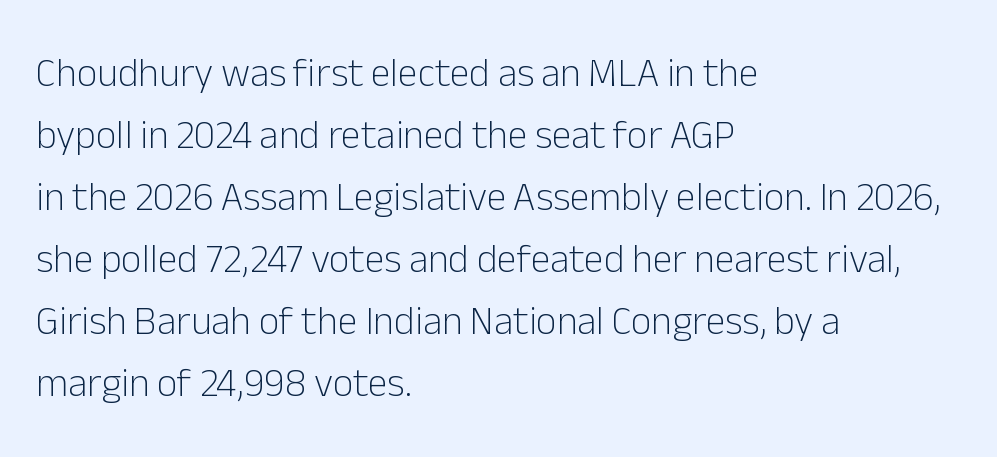
Q: Is the text bold? A: No.
Q: Is the text italic (slanted)? A: No, it is upright.
Q: Is the typeface a serif or a sans-serif typeface? A: Sans-serif.
Q: Is the text underlined? A: No.
Q: How is the paragraph aligned? A: Left-aligned.
Q: Is the spacing between letters normal or unusually wide? A: Normal.
Q: Is the spacing between lines tight, normal or loose? A: Normal.
Q: Width (condensed, normal, or wide)? A: Normal.
Q: Stroke contrast? A: Low.
Q: x-height? A: Medium.
Q: Monospaced? A: No.
